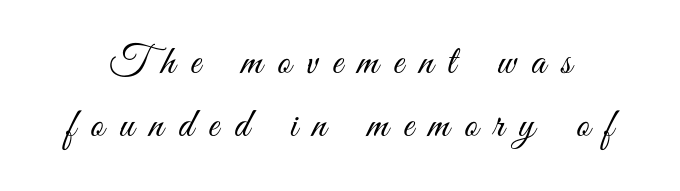
{"serif": "no", "bold": "no", "weight": "light", "width": "condensed", "stroke_contrast": "medium", "x_height": "small", "monospaced": "no", "underline": "no", "line_spacing": "normal", "line_spacing_ratio": 1.53, "letter_spacing": "wide", "letter_spacing_em": 0.37, "glyph_px": 41}
